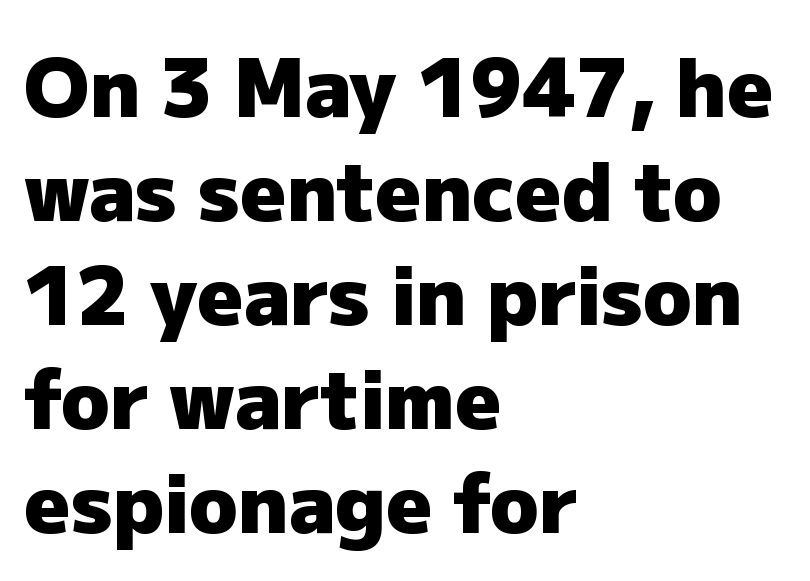
Q: Is the text bold? A: Yes.
Q: Is the text italic (slanted)? A: No, it is upright.
Q: Is the typeface a serif or a sans-serif typeface? A: Sans-serif.
Q: Is the text underlined? A: No.
Q: How is the paragraph aligned? A: Left-aligned.
Q: Is the spacing between letters normal or unusually wide? A: Normal.
Q: Is the spacing between lines tight, normal or loose? A: Normal.
Q: Width (condensed, normal, or wide)? A: Normal.
Q: Stroke contrast? A: Low.
Q: x-height? A: Medium.
Q: Monospaced? A: No.
